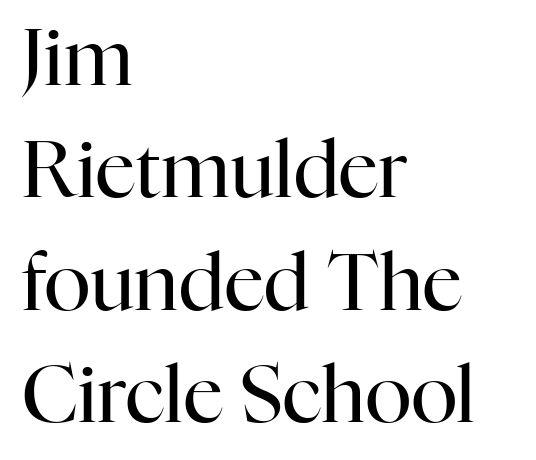
The image shows 78 px regular-weight serif type, upright; set left-aligned, normal line spacing (1.44x), normal letter spacing, not underlined; high stroke contrast and a medium x-height.
